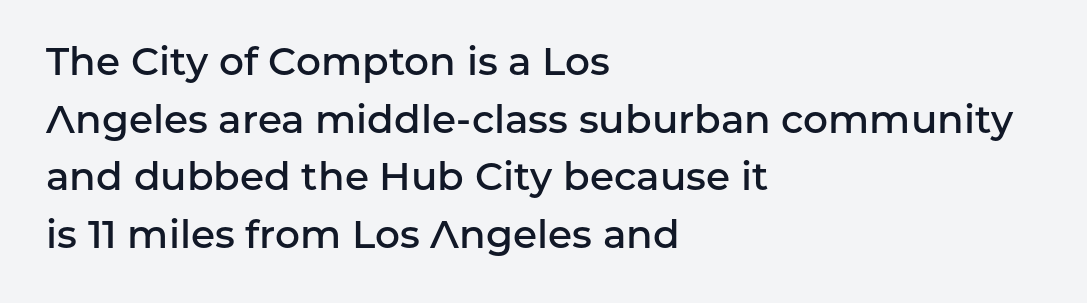
Vertical spacing — default. The passage shown is semibold, sitting just below true bold. Do the characters align in a grid? No, the font is proportional. No word sits above an underline.
